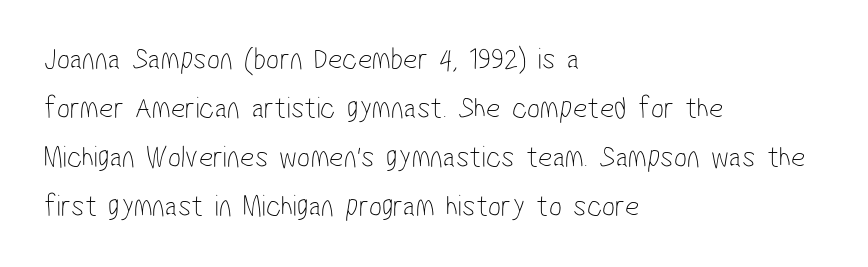
The image shows 31 px thin, condensed sans-serif type; set left-aligned, normal line spacing (1.58x), normal letter spacing, not underlined; low stroke contrast and a medium x-height.
